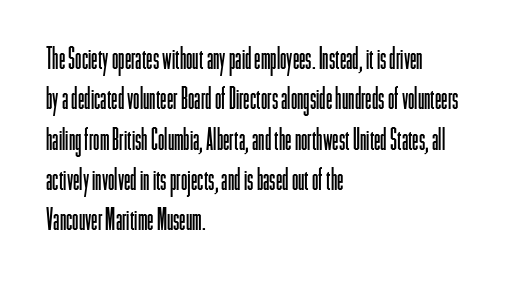
{"serif": "no", "italic": "no", "bold": "no", "weight": "light", "width": "condensed", "stroke_contrast": "low", "x_height": "medium", "monospaced": "no", "underline": "no", "align": "left", "line_spacing": "normal", "line_spacing_ratio": 1.39, "letter_spacing": "normal", "letter_spacing_em": 0.0, "glyph_px": 29}
